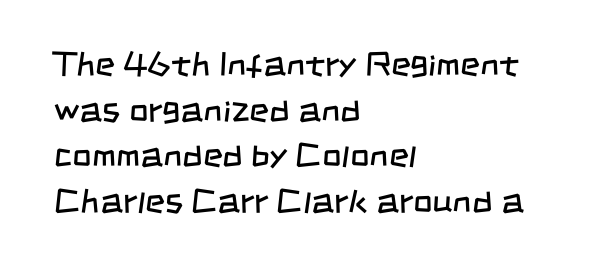
Between one letter and the next there's only the usual sliver of space. Unbolded letterforms with no extra heft. Horizontal bands of white between lines are of average thickness. You could not count columns in this text — the font is proportionally spaced. This sample is left-justified, so line endings fall wherever the words run out. The passage shown is typeset with a sans-serif family.
